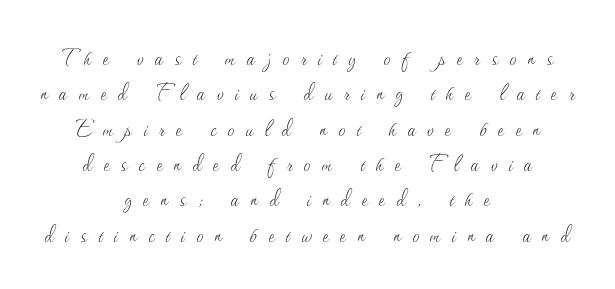
Lines of text with bare space underneath. Display-style spreading of the glyphs; the letterfit is very open. Reading down the column, the eye jumps a familiar distance to each next line. The weight would be labelled regular, book, light, or lighter still. One-word summary of the alignment: center.
